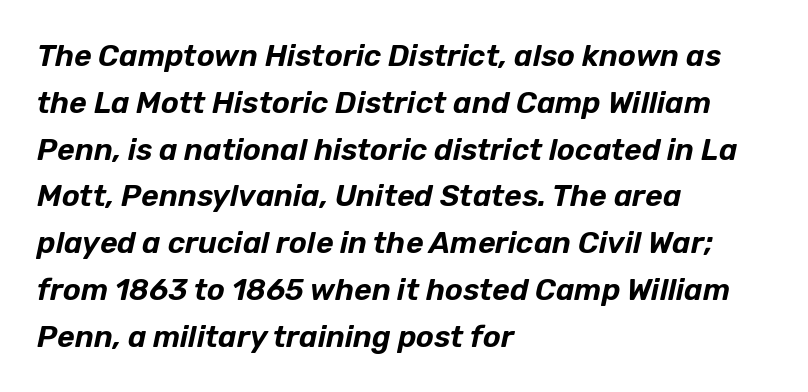
The image shows 30 px text type, italic (leaning right); set left-aligned, normal line spacing (1.56x), normal letter spacing, not underlined; low stroke contrast and a medium x-height.
